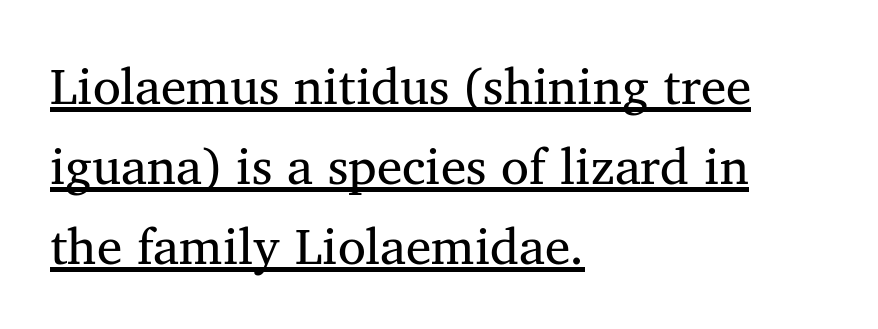
Q: Is the text bold? A: No.
Q: Is the typeface a serif or a sans-serif typeface? A: Serif.
Q: Is the text underlined? A: Yes.
Q: How is the paragraph aligned? A: Left-aligned.
Q: Is the spacing between letters normal or unusually wide? A: Normal.
Q: Is the spacing between lines tight, normal or loose? A: Normal.
Q: Width (condensed, normal, or wide)? A: Normal.
Q: Stroke contrast? A: Medium.
Q: x-height? A: Medium.
Q: Monospaced? A: No.
